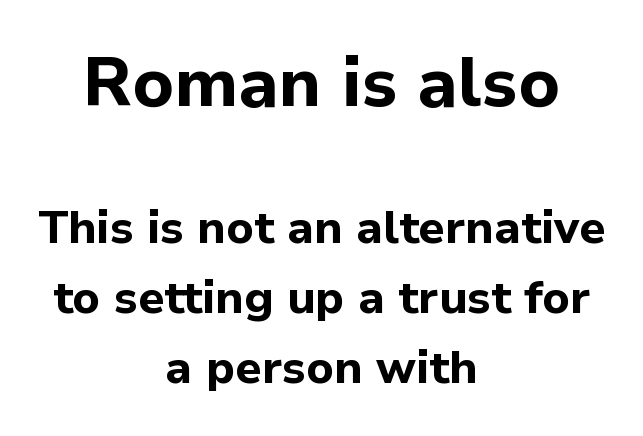
Letterform terminals end flat and unadorned throughout the passage. Designer's note — italics off, roman on. Look at the tracking — it's just the regular setting, nothing added. Stroke thickness is high; the sample reads as a true bold.
